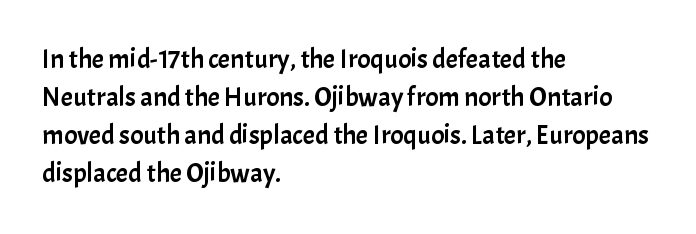
Every stem runs plumb, perpendicular to the baseline. No extra tracking has been applied to these lines. Students, observe: this is what conventionally led text looks like. The rendering anchors every line to the left-hand side. Just letters on the line, the space beneath them empty.
